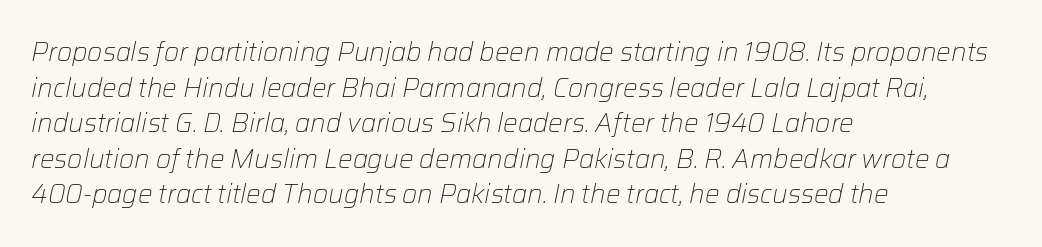
Q: Is the text bold? A: No.
Q: Is the text italic (slanted)? A: Yes, it leans right by about 12 degrees.
Q: Is the text underlined? A: No.
Q: How is the paragraph aligned? A: Left-aligned.
Q: Is the spacing between letters normal or unusually wide? A: Normal.
Q: Is the spacing between lines tight, normal or loose? A: Normal.
